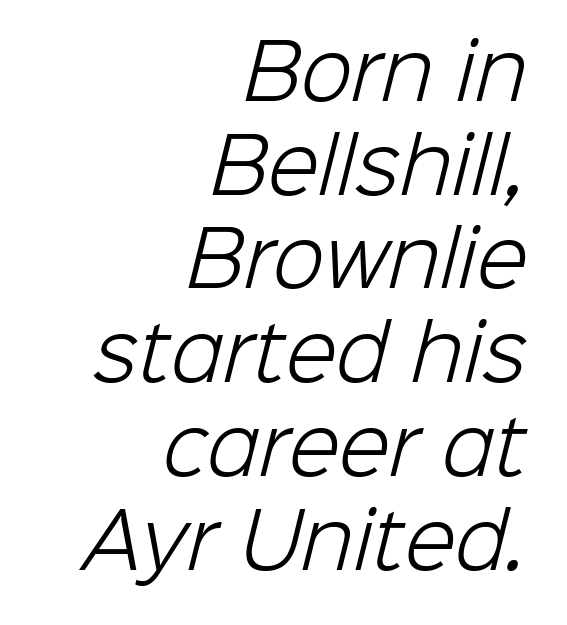
Glyph-to-glyph distance matches everyday printed text. The letterforms sit at book weight or below. Right-aligned paragraph, ragged on the left. Evenly set lines give the paragraph a standard silhouette.
